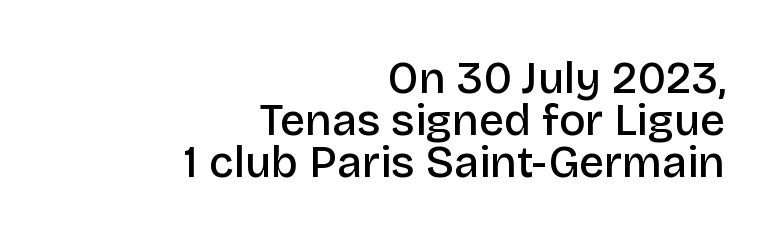
Q: Is the text bold? A: Semi-bold.
Q: Is the text italic (slanted)? A: No, it is upright.
Q: Is the typeface a serif or a sans-serif typeface? A: Sans-serif.
Q: Is the text underlined? A: No.
Q: How is the paragraph aligned? A: Right-aligned.
Q: Is the spacing between letters normal or unusually wide? A: Normal.
Q: Is the spacing between lines tight, normal or loose? A: Tight.
Q: Width (condensed, normal, or wide)? A: Normal.
Q: Stroke contrast? A: Low.
Q: x-height? A: Large.
Q: Monospaced? A: No.
